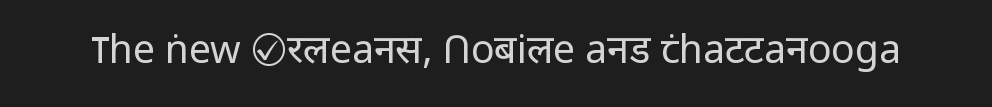
{"serif": "no", "italic": "no", "bold": "no", "weight": "regular", "width": "normal", "stroke_contrast": "low", "x_height": "medium", "monospaced": "no", "underline": "no", "letter_spacing": "normal", "letter_spacing_em": 0.0, "glyph_px": 39}
